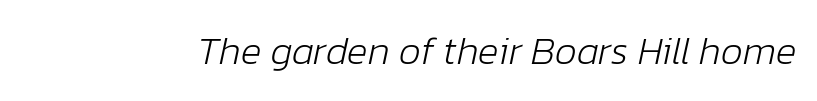
{"italic": "yes", "lean": "right", "slant_degrees": 12, "bold": "no", "weight": "light", "width": "normal", "stroke_contrast": "low", "x_height": "medium", "monospaced": "no", "underline": "no", "letter_spacing": "normal", "letter_spacing_em": 0.0, "glyph_px": 39}
